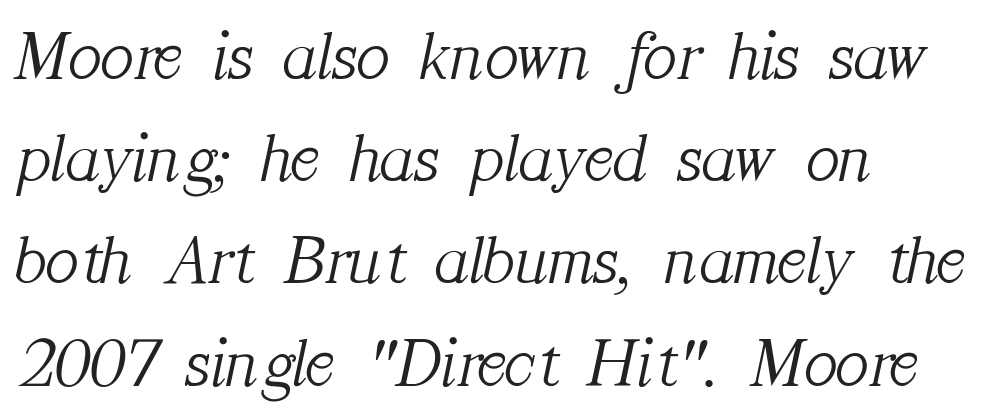
Q: Is the text bold? A: No.
Q: Is the text italic (slanted)? A: Yes, it leans right by about 12 degrees.
Q: Is the typeface a serif or a sans-serif typeface? A: Serif.
Q: Is the text underlined? A: No.
Q: How is the paragraph aligned? A: Left-aligned.
Q: Is the spacing between letters normal or unusually wide? A: Normal.
Q: Is the spacing between lines tight, normal or loose? A: Normal.
Q: Width (condensed, normal, or wide)? A: Normal.
Q: Stroke contrast? A: Medium.
Q: x-height? A: Medium.
Q: Monospaced? A: No.
